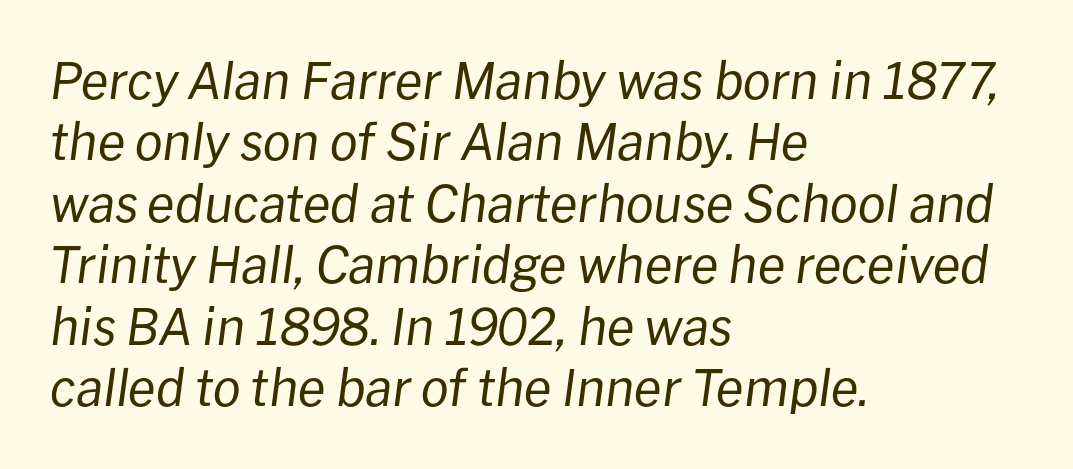
A typesetter would call this proportional, since set widths differ per character. This is oblique type, the kind used for emphasis or titles. Words appear dense and cohesive because spacing is normal. The passage is arranged the way most books set body copy — flush left.
